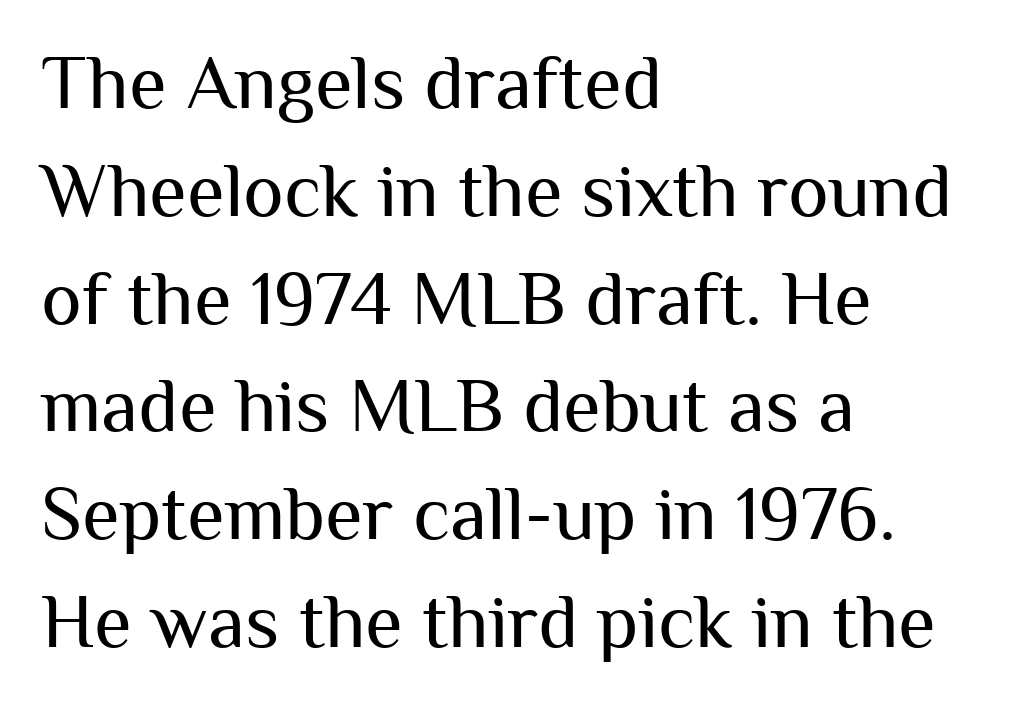
{"serif": "no", "italic": "no", "bold": "no", "weight": "regular", "width": "normal", "stroke_contrast": "medium", "x_height": "medium", "monospaced": "no", "underline": "no", "align": "left", "line_spacing": "normal", "line_spacing_ratio": 1.4, "letter_spacing": "normal", "letter_spacing_em": 0.0, "glyph_px": 77}
